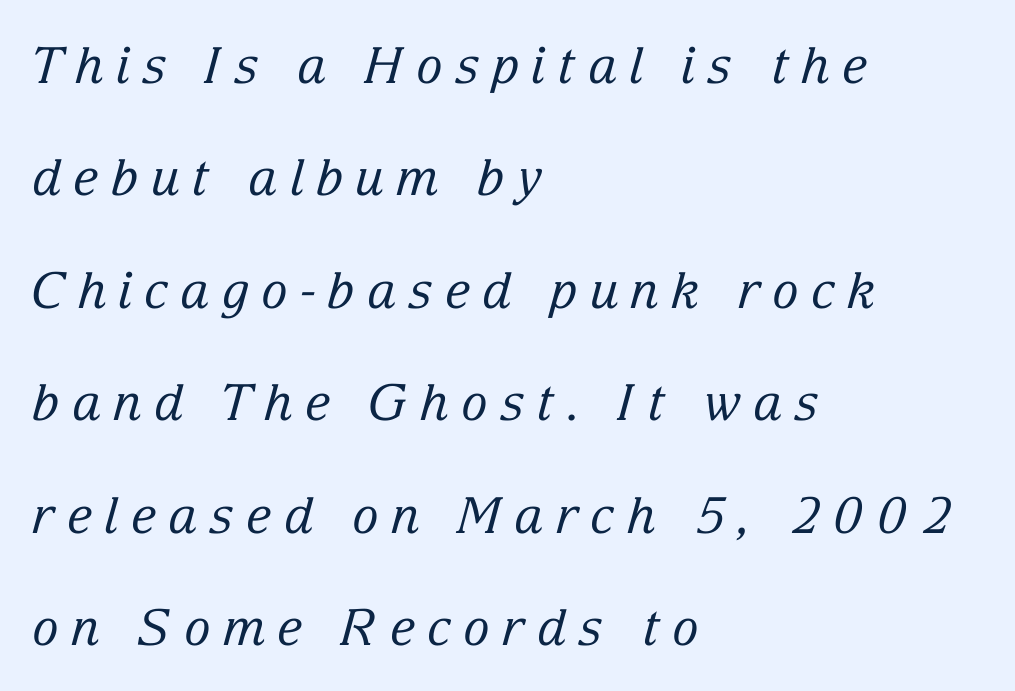
{"serif": "yes", "italic": "yes", "lean": "right", "slant_degrees": 15, "bold": "no", "weight": "regular", "width": "normal", "stroke_contrast": "low", "x_height": "medium", "monospaced": "no", "underline": "no", "align": "left", "line_spacing": "loose", "line_spacing_ratio": 2.25, "letter_spacing": "wide", "letter_spacing_em": 0.24, "glyph_px": 50}
